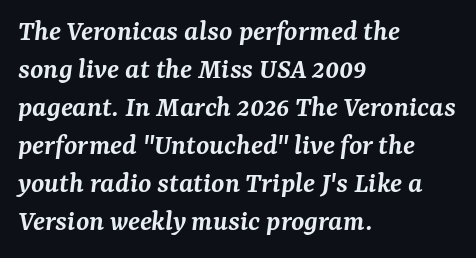
{"serif": "yes", "italic": "yes", "lean": "right", "slant_degrees": 7, "bold": "semi", "weight": "semibold", "width": "normal", "stroke_contrast": "medium", "x_height": "medium", "monospaced": "no", "underline": "no", "align": "left", "line_spacing": "normal", "line_spacing_ratio": 1.27, "letter_spacing": "normal", "letter_spacing_em": 0.0, "glyph_px": 30}
